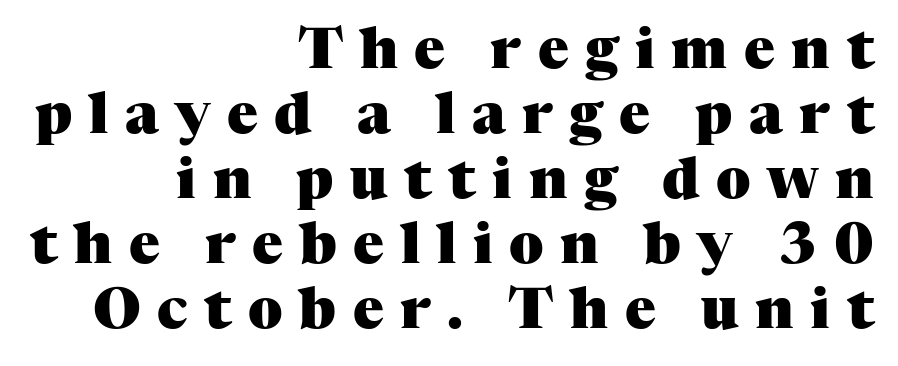
The image shows 57 px heavy serif type, upright; set right-aligned, tight line spacing (1.14x), unusually wide letter spacing (+0.29 em), not underlined; medium stroke contrast and a medium x-height.
